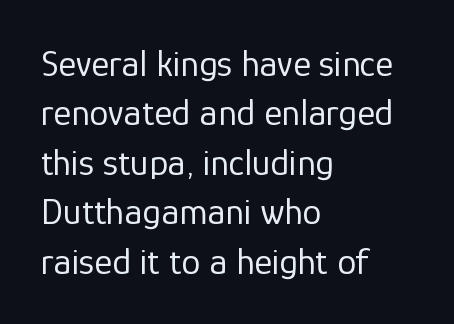
The image shows 38 px regular-weight sans-serif type, upright; set left-aligned, normal line spacing (1.3x), normal letter spacing, not underlined; low stroke contrast and a medium x-height.
